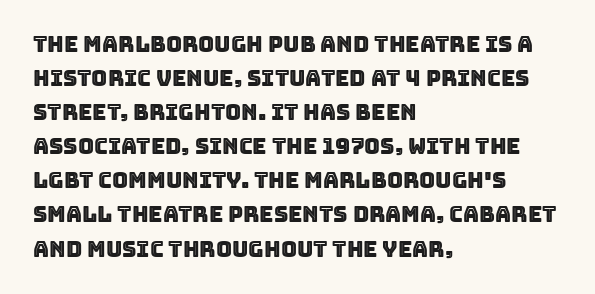
Q: Is the text italic (slanted)? A: No, it is upright.
Q: Is the text underlined? A: No.
Q: How is the paragraph aligned? A: Left-aligned.
Q: Is the spacing between letters normal or unusually wide? A: Normal.
Q: Is the spacing between lines tight, normal or loose? A: Normal.
